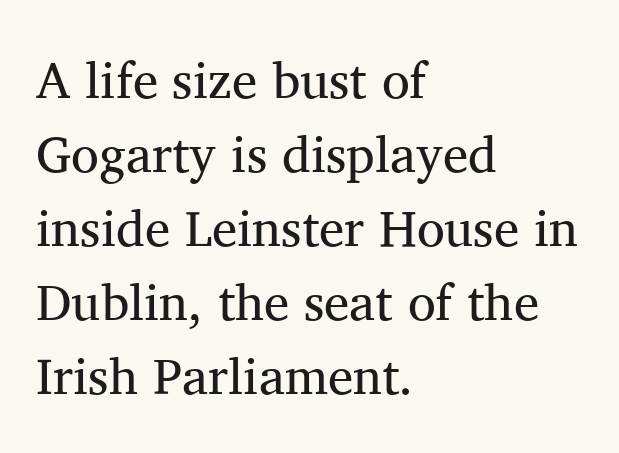
Vertical stems look standard width or narrower in stroke. Check the space under the baseline: it is left empty. Horizontally, the lines are justified to the leading edge only. Varying glyph widths throughout — classic text-font behaviour. Tracking value appears to be zero — textbook default spacing. Vertically, the passage feels balanced, rows spaced as you'd expect.
